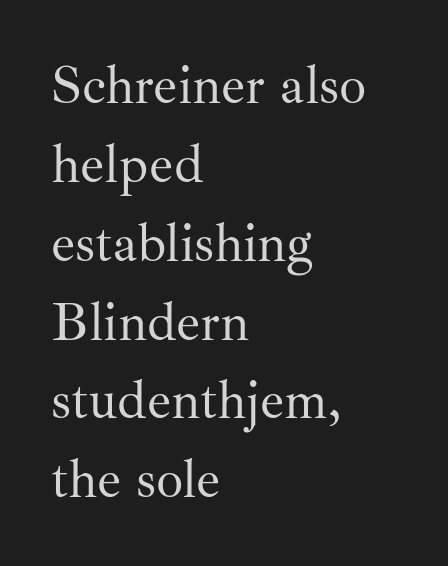
Unbolded letterforms with no extra heft. Leading: standard. Has an underline been added? It has not. Is the block centered? No — it sits flush against the left margin. The line texture is even and compact thanks to regular tracking.
